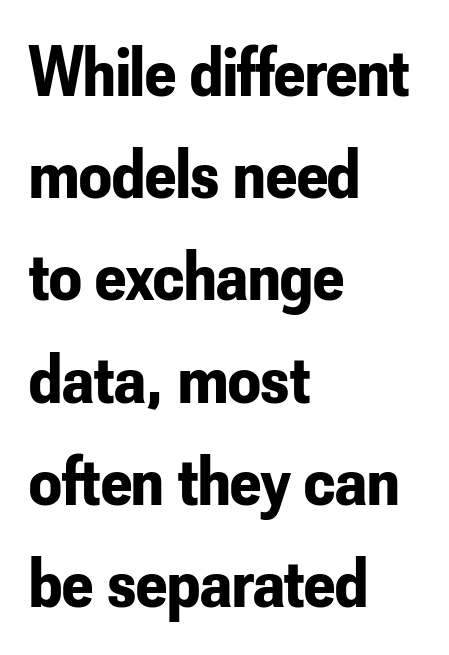
Q: Is the text bold? A: Yes.
Q: Is the text italic (slanted)? A: No, it is upright.
Q: Is the typeface a serif or a sans-serif typeface? A: Sans-serif.
Q: Is the text underlined? A: No.
Q: How is the paragraph aligned? A: Left-aligned.
Q: Is the spacing between letters normal or unusually wide? A: Normal.
Q: Is the spacing between lines tight, normal or loose? A: Normal.
Q: Width (condensed, normal, or wide)? A: Condensed.
Q: Stroke contrast? A: Low.
Q: x-height? A: Small.
Q: Monospaced? A: No.
